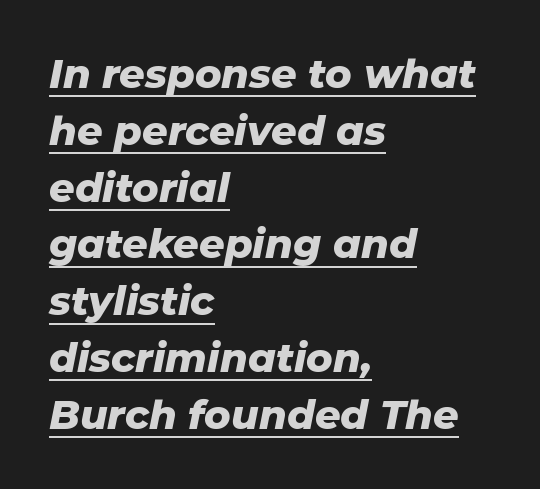
{"italic": "yes", "lean": "right", "slant_degrees": 11, "bold": "yes", "weight": "heavy", "width": "normal", "stroke_contrast": "low", "x_height": "medium", "monospaced": "no", "underline": "yes", "align": "left", "line_spacing": "normal", "line_spacing_ratio": 1.42, "letter_spacing": "normal", "letter_spacing_em": 0.0, "glyph_px": 40}
